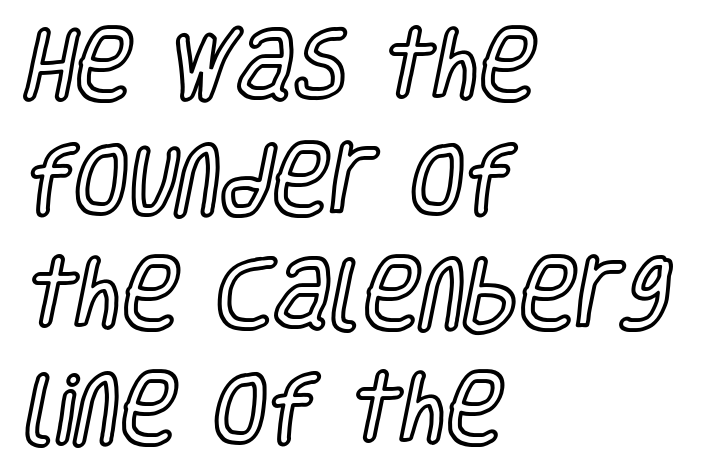
The image shows 78 px condensed type; set left-aligned, normal line spacing (1.47x), normal letter spacing, not underlined; a large x-height.
